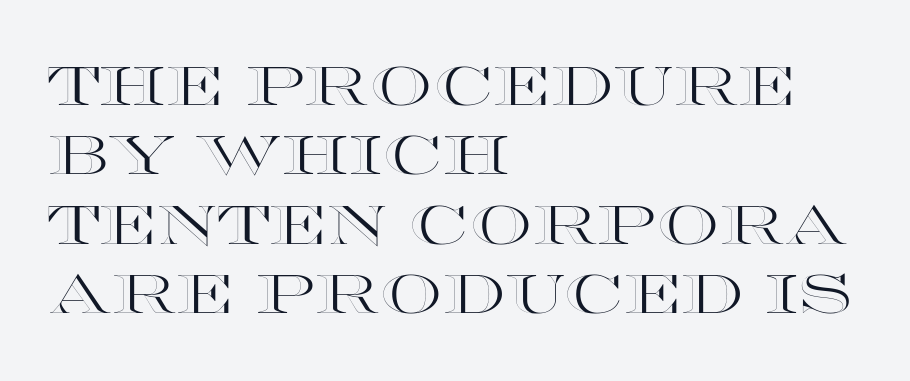
Each new line begins a customary step beneath the previous one. It's the straight-up-and-down kind of type. If you drew a ruler down the left edge, every line would touch it. Here the designer chose a conventional face with non-uniform glyph widths.
